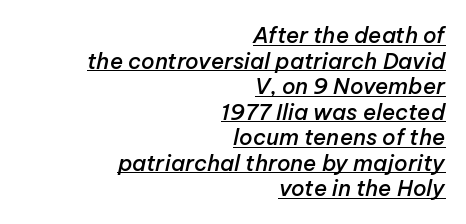
Slant detected: the letters are inclined. The rendering anchors every line to the right-hand side. Each line of the rendering has a horizontal stroke beneath the glyphs. Typographic density is moderately raised because the face is semibold.
